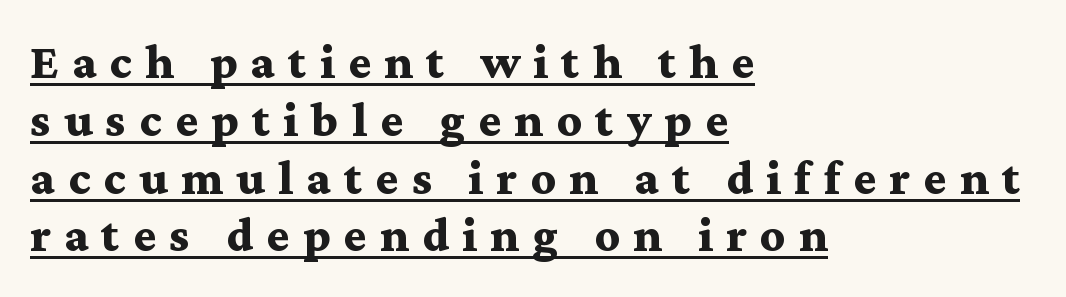
In designer terms, the underline attribute is active on this setting. The horizontal fit of the characters is loose and conspicuously gappy. Does the type have serifs? Yes, each stem ends in a small foot. It's the straight-up-and-down kind of type.
